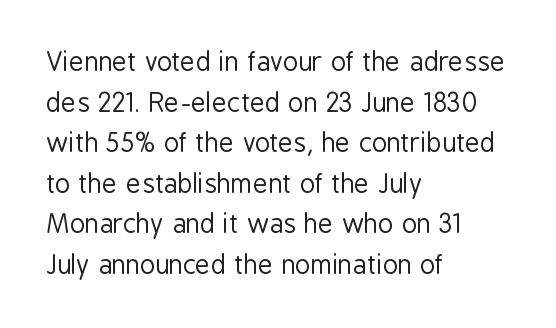
The image shows 26 px text type, upright; set left-aligned, normal line spacing (1.56x), normal letter spacing, not underlined.
